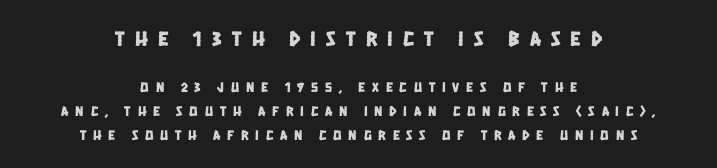
Q: Is the text underlined? A: No.
Q: How is the paragraph aligned? A: Centered.
Q: Is the spacing between letters normal or unusually wide? A: Unusually wide.
Q: Which block of text is set in a larger size, the first (top) or the second (bottom)? A: The first (top) one.
